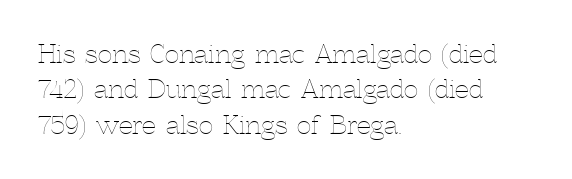
Q: Is the text bold? A: No.
Q: Is the text italic (slanted)? A: No, it is upright.
Q: Is the text underlined? A: No.
Q: How is the paragraph aligned? A: Left-aligned.
Q: Is the spacing between letters normal or unusually wide? A: Normal.
Q: Is the spacing between lines tight, normal or loose? A: Normal.
